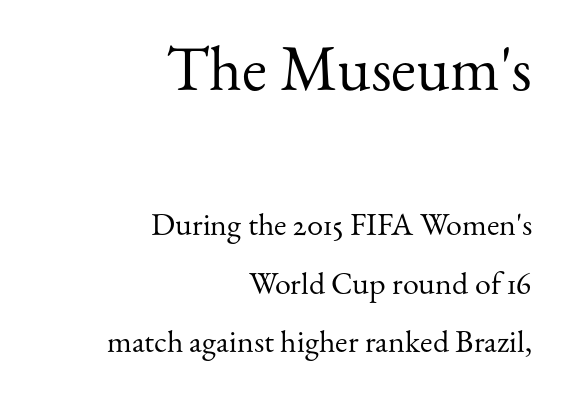
Q: Is the text bold? A: No.
Q: Is the text italic (slanted)? A: No, it is upright.
Q: Is the typeface a serif or a sans-serif typeface? A: Serif.
Q: Is the text underlined? A: No.
Q: How is the paragraph aligned? A: Right-aligned.
Q: Is the spacing between letters normal or unusually wide? A: Normal.
Q: Which block of text is set in a larger size, the first (top) or the second (bottom)? A: The first (top) one.
Q: Width (condensed, normal, or wide)? A: Normal.
Q: Stroke contrast? A: Medium.
Q: x-height? A: Small.
Q: Monospaced? A: No.
